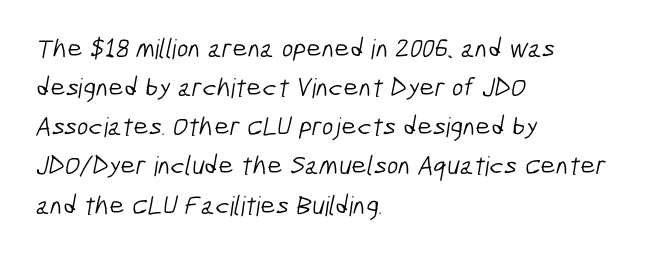
The image shows 27 px text type; set left-aligned, normal line spacing (1.45x), normal letter spacing, not underlined.
